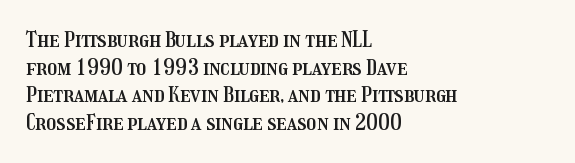
Regarding leading, the lines here are spaced in the standard way. The space beneath each line is pristine and unruled. Tracking value appears to be zero — textbook default spacing. The setting favours the left margin, as ordinary paragraphs usually do.
